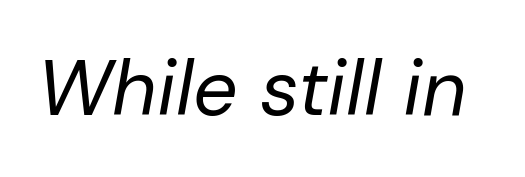
Q: Is the text bold? A: No.
Q: Is the text italic (slanted)? A: Yes, it leans right by about 10 degrees.
Q: Is the text underlined? A: No.
Q: Is the spacing between letters normal or unusually wide? A: Normal.
Q: Width (condensed, normal, or wide)? A: Normal.
Q: Stroke contrast? A: Low.
Q: x-height? A: Medium.
Q: Monospaced? A: No.
